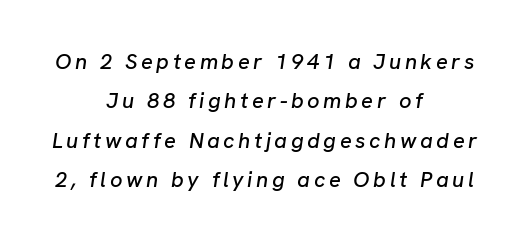
The image shows 22 px text type, italic (leaning right); set centered, line spacing 1.79x, not underlined.
